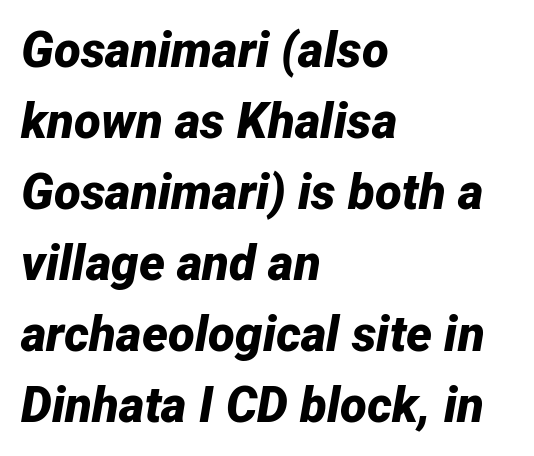
{"italic": "yes", "lean": "right", "slant_degrees": 12, "bold": "yes", "weight": "bold", "width": "normal", "stroke_contrast": "low", "x_height": "medium", "monospaced": "no", "underline": "no", "align": "left", "line_spacing": "normal", "line_spacing_ratio": 1.45, "letter_spacing": "normal", "letter_spacing_em": 0.0, "glyph_px": 49}
